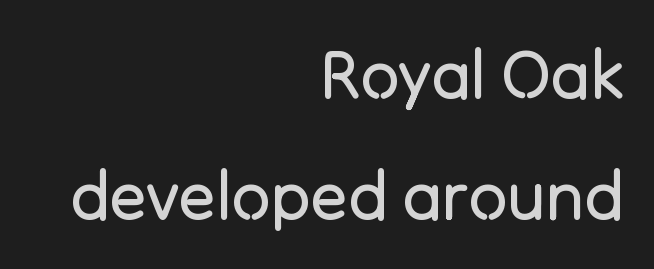
Posture: vertical. The specimen omits any rule beneath the text block's lines. Proportional: the letters do not fall into vertical columns. How are the letters spaced? Ordinarily, with no added tracking. Horizontal alignment here is rightward, an uncommon choice for prose.
